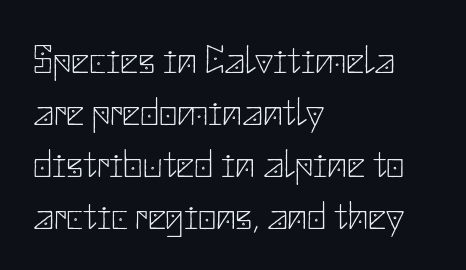
The image shows 40 px thin sans-serif type, upright; set left-aligned, normal line spacing (1.3x), normal letter spacing, not underlined; low stroke contrast and a small x-height.
